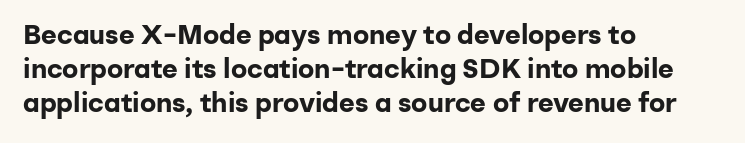
The image shows 27 px bold type, upright; set left-aligned, normal line spacing (1.26x), normal letter spacing, not underlined.
